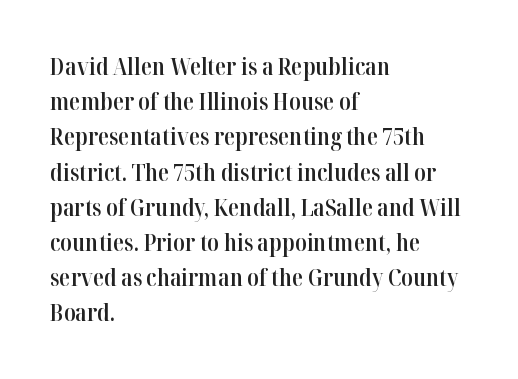
The image shows 23 px text type, upright; set left-aligned, normal line spacing (1.53x), normal letter spacing, not underlined.
